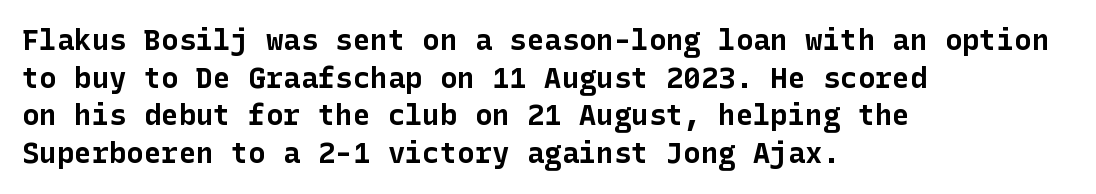
{"serif": "no", "italic": "no", "bold": "yes", "weight": "bold", "width": "normal", "stroke_contrast": "low", "x_height": "medium", "underline": "no", "align": "left", "line_spacing": "normal", "line_spacing_ratio": 1.3, "letter_spacing": "normal", "letter_spacing_em": 0.0, "glyph_px": 29}
